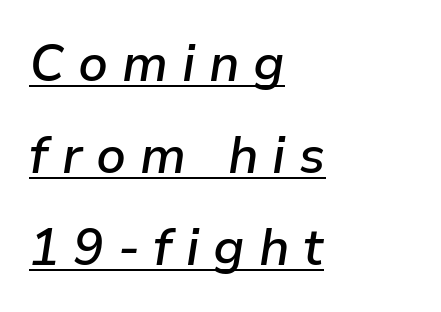
The rendering inserts visible extra space after every character. A classic flush-left, rag-right setting is used for this passage. The glyphs have the mass of a demibold cut, below bold. Quick note: italic. Each letter keeps its own natural width here, so spacing adapts to shape.
